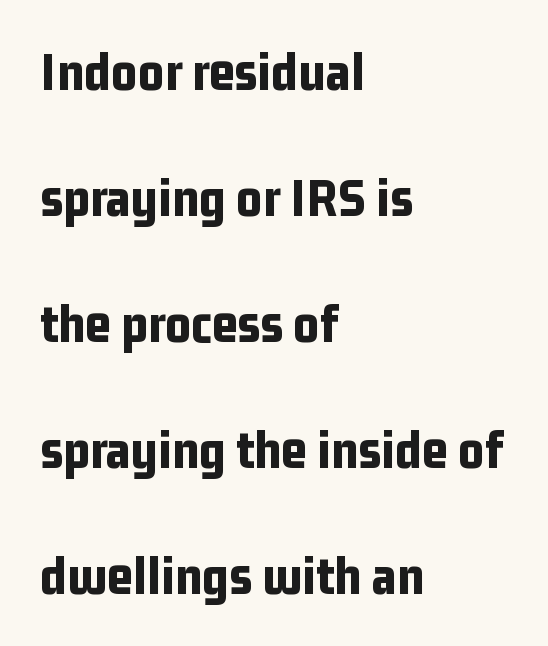
{"serif": "no", "italic": "no", "bold": "yes", "weight": "bold", "width": "condensed", "stroke_contrast": "low", "x_height": "medium", "monospaced": "no", "underline": "no", "align": "left", "line_spacing": "loose", "line_spacing_ratio": 2.25, "letter_spacing": "normal", "letter_spacing_em": 0.0, "glyph_px": 56}
